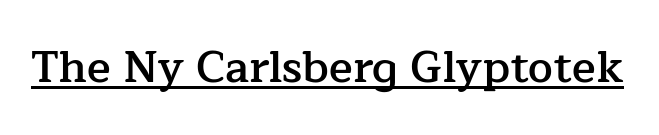
The image shows 44 px semibold serif type, upright; set normal letter spacing, underlined; low stroke contrast and a medium x-height.
